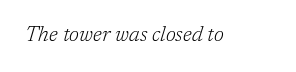
Each row of text sits above clean, open space. The passage shown is not bold in any degree. Each word holds together tightly as a unit, with standard inter-letter gaps. The rendering applies a slant to the glyphs.
